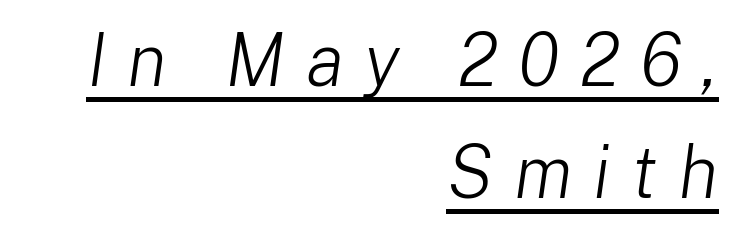
The image shows 73 px light type, italic (leaning right); set right-aligned, normal line spacing (1.53x), unusually wide letter spacing (+0.28 em), underlined; low stroke contrast and a medium x-height.
